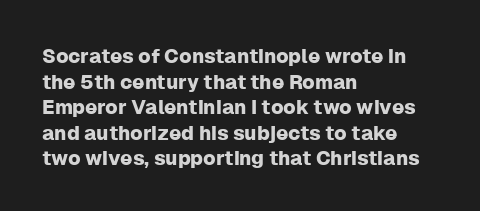
The image shows 20 px text type, upright; set left-aligned, normal line spacing (1.28x), normal letter spacing, not underlined.
